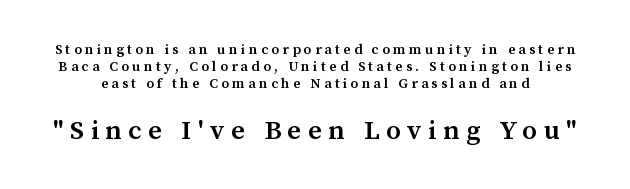
The font is running at a semibold setting, under full bold. Substantial extra tracking has been applied to these lines. Check the space under the baseline: it is left empty. If you drew a line through each stem, it would be perfectly vertical. Here the second block reads like a headline and the first like body copy.
